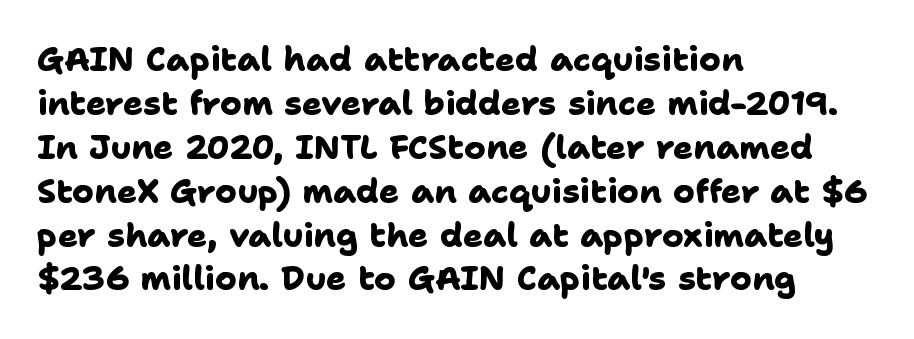
{"serif": "no", "bold": "yes", "weight": "heavy", "width": "normal", "stroke_contrast": "low", "x_height": "medium", "monospaced": "no", "underline": "no", "align": "left", "line_spacing": "normal", "line_spacing_ratio": 1.33, "letter_spacing": "normal", "letter_spacing_em": 0.0, "glyph_px": 33}
